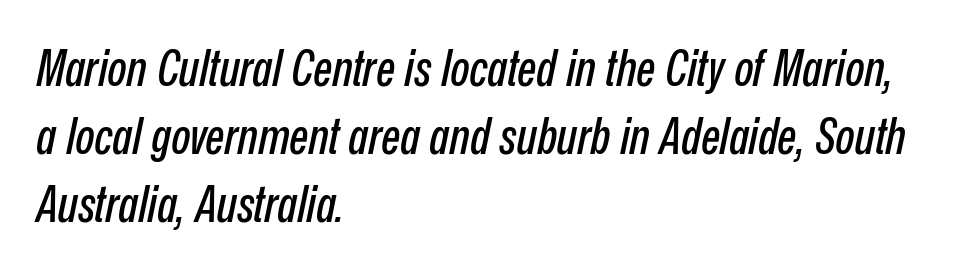
The image shows 50 px condensed type, italic (leaning right); set left-aligned, normal line spacing (1.36x), normal letter spacing, not underlined; low stroke contrast and a medium x-height.
